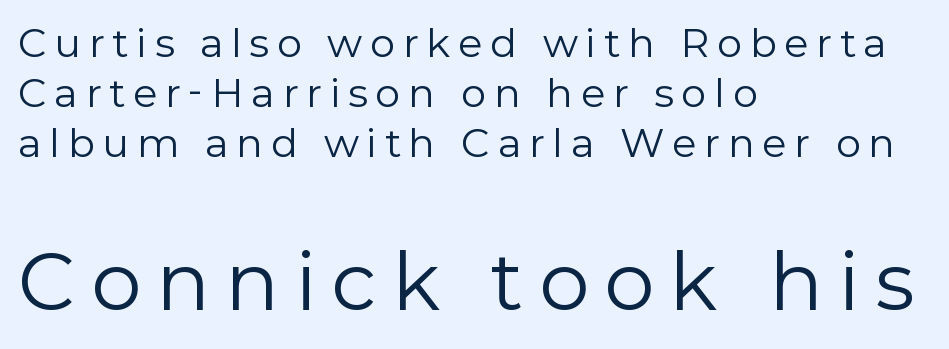
{"serif": "no", "italic": "no", "bold": "no", "weight": "regular", "width": "normal", "stroke_contrast": "low", "x_height": "medium", "monospaced": "no", "underline": "no", "align": "left", "line_spacing": "normal", "line_spacing_ratio": 1.25, "larger_block": "second", "size_ratio": 2.0, "glyph_px": 80}
